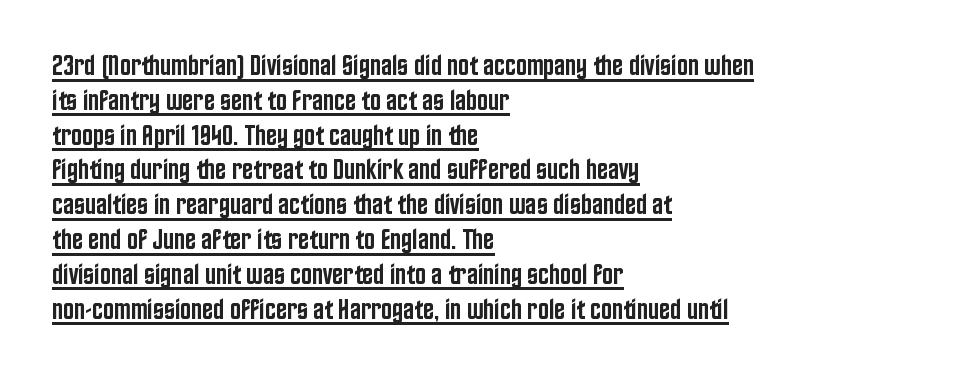
{"serif": "no", "italic": "no", "bold": "semi", "weight": "semibold", "width": "condensed", "stroke_contrast": "low", "x_height": "large", "monospaced": "no", "underline": "yes", "align": "left", "line_spacing_ratio": 1.2, "letter_spacing": "normal", "letter_spacing_em": 0.0, "glyph_px": 29}
